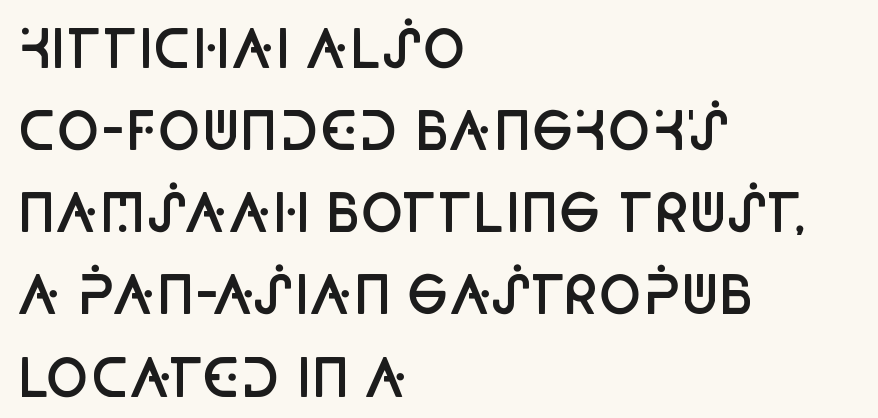
{"serif": "no", "italic": "no", "bold": "semi", "weight": "semibold", "width": "condensed", "stroke_contrast": "low", "x_height": "large", "monospaced": "no", "underline": "no", "align": "left", "line_spacing": "normal", "line_spacing_ratio": 1.58, "letter_spacing": "normal", "letter_spacing_em": 0.0, "glyph_px": 52}
